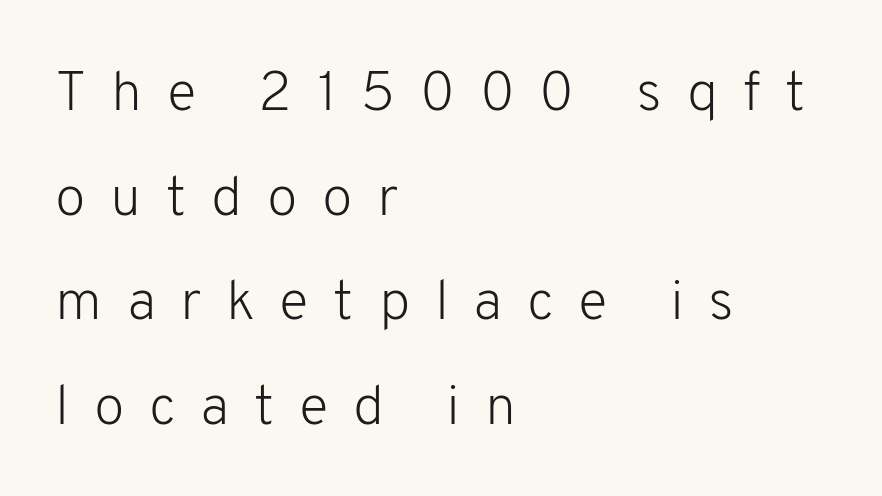
Q: Is the text bold? A: No.
Q: Is the text italic (slanted)? A: No, it is upright.
Q: Is the typeface a serif or a sans-serif typeface? A: Sans-serif.
Q: Is the text underlined? A: No.
Q: How is the paragraph aligned? A: Left-aligned.
Q: Is the spacing between letters normal or unusually wide? A: Unusually wide.
Q: Width (condensed, normal, or wide)? A: Normal.
Q: Stroke contrast? A: Low.
Q: x-height? A: Medium.
Q: Monospaced? A: No.
